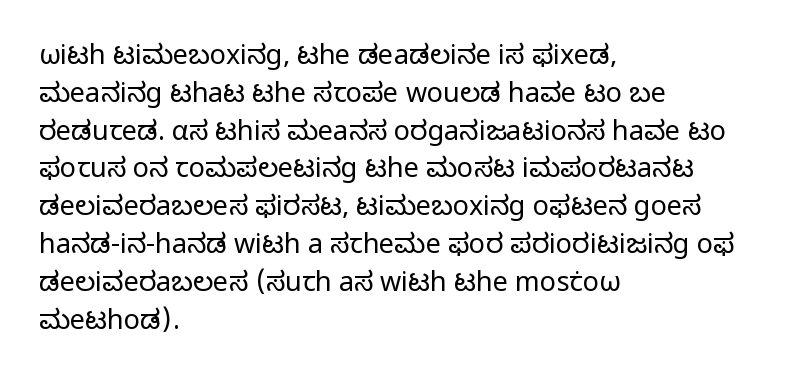
Q: Is the text bold? A: No.
Q: Is the text italic (slanted)? A: No, it is upright.
Q: Is the text underlined? A: No.
Q: How is the paragraph aligned? A: Left-aligned.
Q: Is the spacing between letters normal or unusually wide? A: Normal.
Q: Is the spacing between lines tight, normal or loose? A: Normal.
